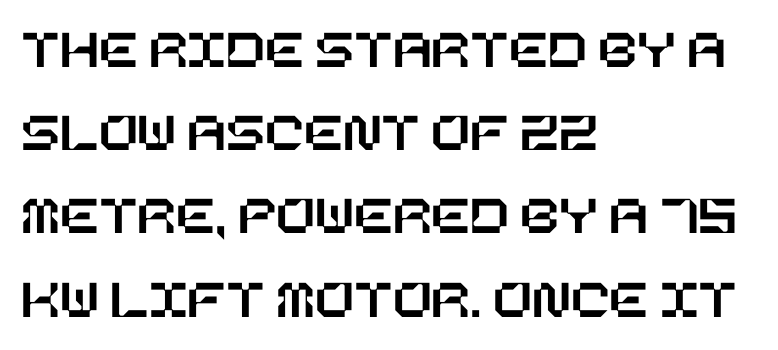
The image shows 57 px text type, upright; set left-aligned, normal line spacing (1.46x), normal letter spacing, not underlined; low stroke contrast and a large x-height.
